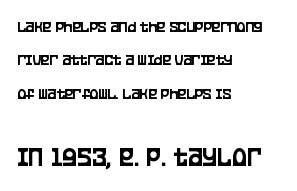
The paragraph shown leans on its left margin. Tracking here is standard; glyphs follow each other at the usual distance. Does the type have serifs? No, each stem ends abruptly. Horizontal bands of white between lines are thick stripes. Unlike italic type, these characters show no tilt at all.
